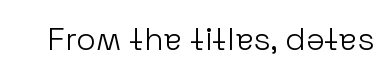
Q: Is the text bold? A: No.
Q: Is the text italic (slanted)? A: No, it is upright.
Q: Is the typeface a serif or a sans-serif typeface? A: Sans-serif.
Q: Is the text underlined? A: No.
Q: Is the spacing between letters normal or unusually wide? A: Normal.
Q: Width (condensed, normal, or wide)? A: Normal.
Q: Stroke contrast? A: Low.
Q: x-height? A: Medium.
Q: Monospaced? A: No.
